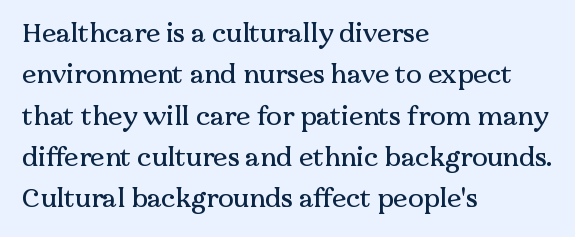
{"italic": "no", "underline": "no", "align": "left", "line_spacing": "normal", "line_spacing_ratio": 1.59, "letter_spacing": "normal", "letter_spacing_em": 0.0, "glyph_px": 26}
